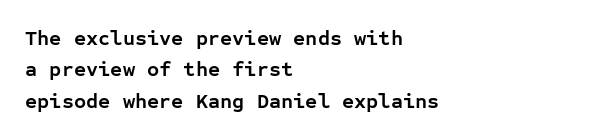
{"italic": "no", "bold": "yes", "underline": "no", "align": "left", "line_spacing": "normal", "line_spacing_ratio": 1.5, "letter_spacing": "normal", "letter_spacing_em": 0.0, "glyph_px": 21}
